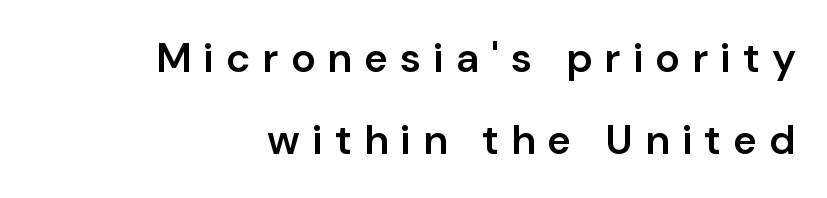
Descenders hang freely into open space. Look at the tracking — it's clearly loosened, letters drifting apart. This rendering employs a face without finishing strokes, i.e., a sans-serif. Casual observation: everything's shoved over to the right. Each letter keeps its own natural width here, so spacing adapts to shape. Is there much room between lines? Yes — plenty of vertical air separates them.
